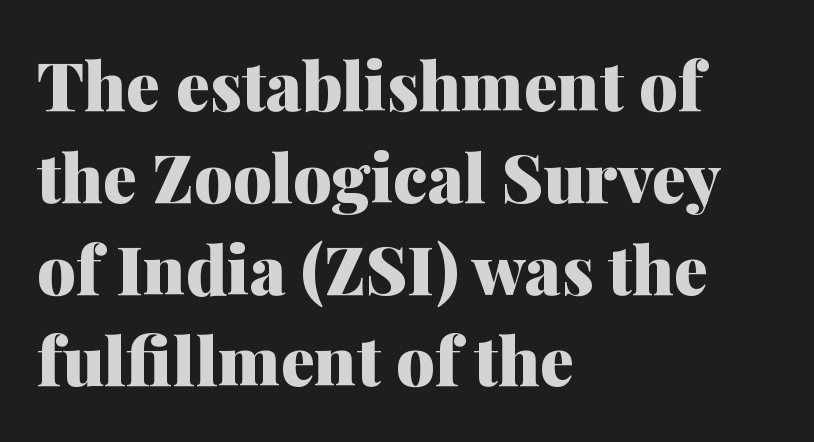
Q: Is the text bold? A: Yes.
Q: Is the text italic (slanted)? A: No, it is upright.
Q: Is the typeface a serif or a sans-serif typeface? A: Serif.
Q: Is the text underlined? A: No.
Q: How is the paragraph aligned? A: Left-aligned.
Q: Is the spacing between letters normal or unusually wide? A: Normal.
Q: Is the spacing between lines tight, normal or loose? A: Normal.
Q: Width (condensed, normal, or wide)? A: Normal.
Q: Stroke contrast? A: Medium.
Q: x-height? A: Medium.
Q: Monospaced? A: No.
